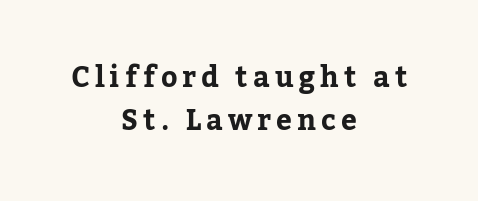
Q: Is the text bold? A: Yes.
Q: Is the text italic (slanted)? A: No, it is upright.
Q: Is the typeface a serif or a sans-serif typeface? A: Serif.
Q: Is the text underlined? A: No.
Q: How is the paragraph aligned? A: Centered.
Q: Is the spacing between lines tight, normal or loose? A: Normal.
Q: Width (condensed, normal, or wide)? A: Normal.
Q: Stroke contrast? A: Low.
Q: x-height? A: Medium.
Q: Monospaced? A: No.
